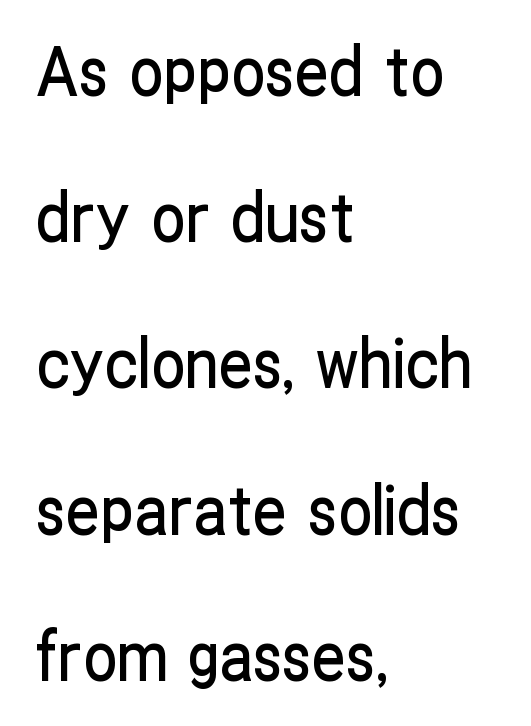
The image shows 68 px condensed sans-serif type, upright; set left-aligned, loose line spacing (2.15x), normal letter spacing, not underlined; low stroke contrast and a medium x-height.
